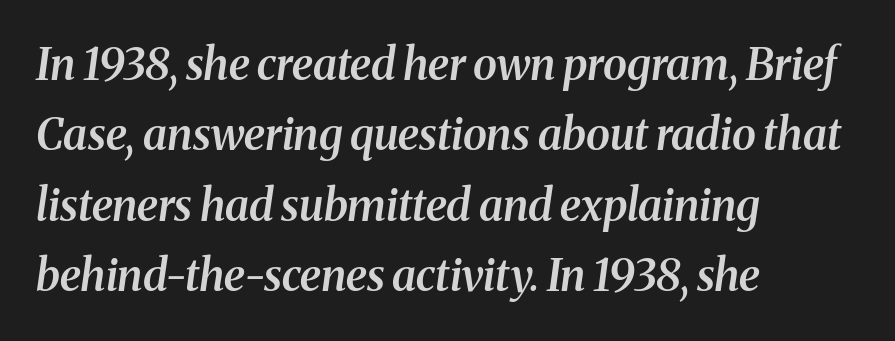
The image shows 44 px semibold serif type, italic (leaning right); set left-aligned, normal line spacing (1.6x), normal letter spacing, not underlined; medium stroke contrast and a medium x-height.
